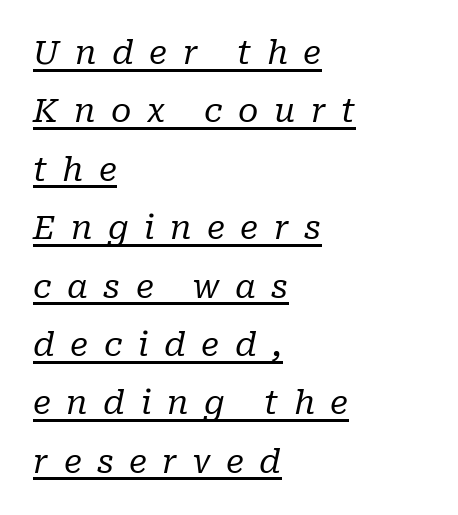
The image shows 33 px regular-weight serif type, italic (leaning right); set left-aligned, line spacing 1.77x, unusually wide letter spacing (+0.47 em), underlined; low stroke contrast and a medium x-height.
